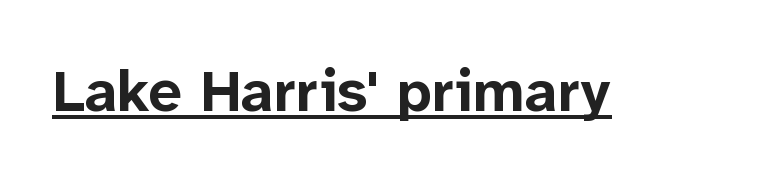
A typographer would call this underscored text. The face used here is rendered with its standard letterfit. The font's upright variant was chosen for this text. Students, this is bold: see how much ink each stroke carries. Is this a sans? Yes — the strokes have no serifs.
